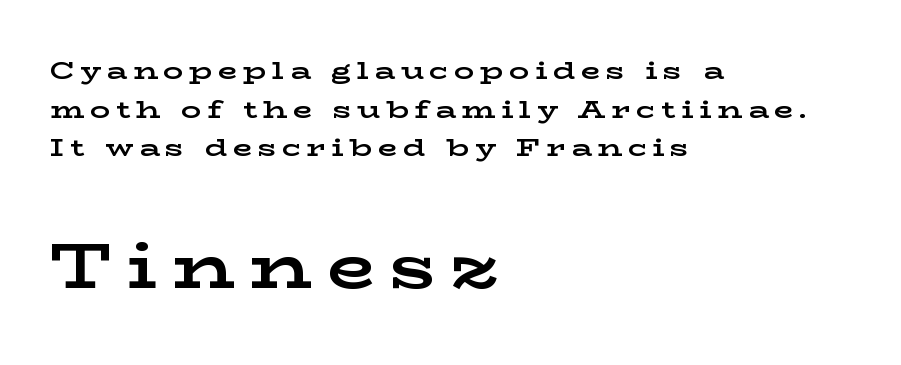
When letters stand straight like this, we call the style roman or upright. The passage shown is typeset with a serif family. The rendering uses natural spacing where letterforms have individual widths. Honestly, the letter spacing is so wide it's the main thing you notice. Small over large — that's the arrangement of the two blocks here. Left-aligned paragraph, ragged on the right.
